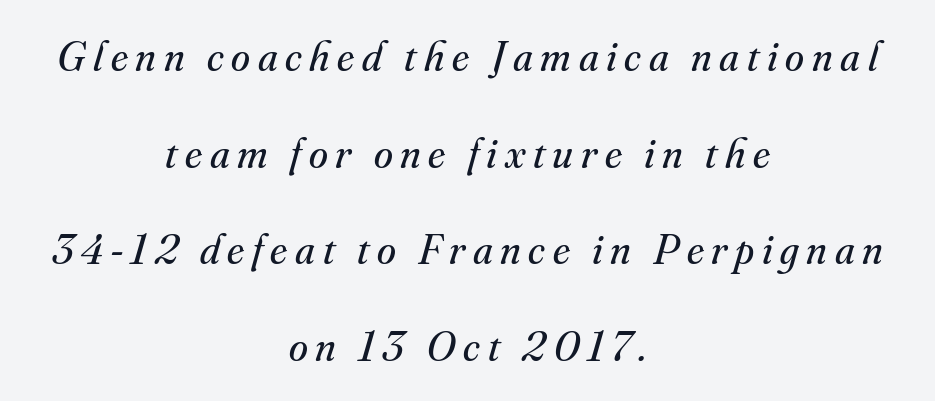
The image shows 43 px regular-weight serif type, italic (leaning right); set centered, loose line spacing (2.25x), not underlined; medium stroke contrast and a small x-height.
